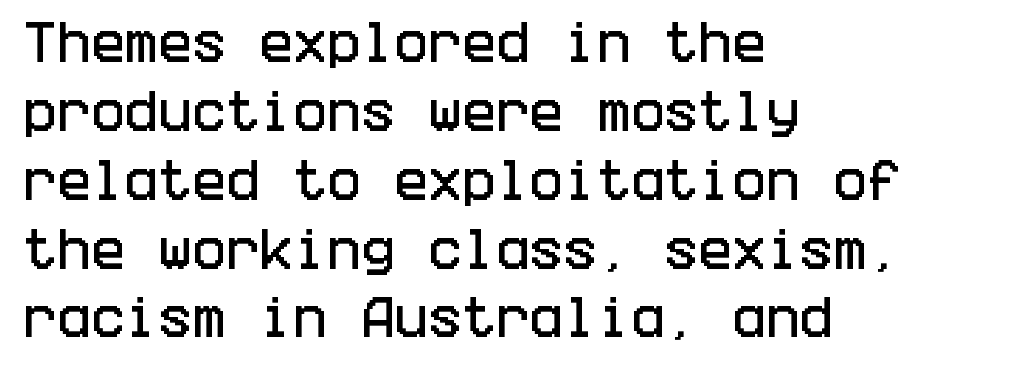
The image shows 45 px condensed sans-serif type, upright; set left-aligned, normal line spacing (1.53x), normal letter spacing, not underlined; low stroke contrast and a large x-height.
